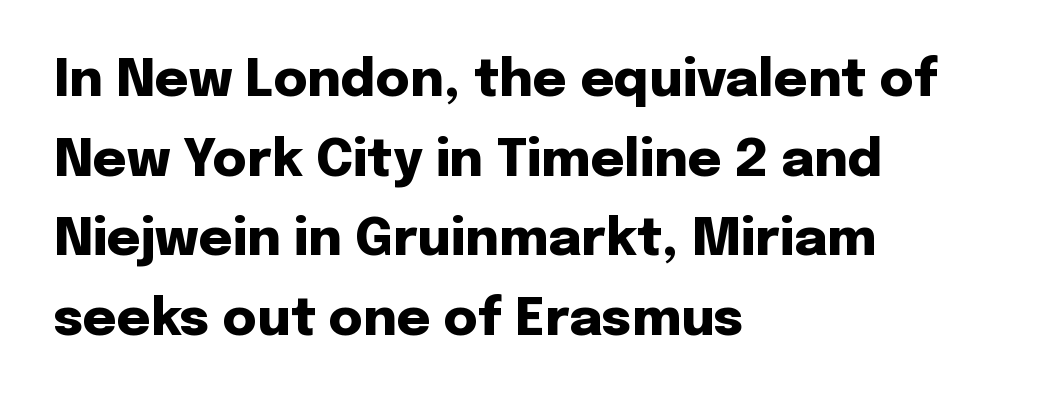
The image shows 52 px heavy sans-serif type, upright; set left-aligned, normal line spacing (1.53x), normal letter spacing, not underlined; low stroke contrast and a medium x-height.
